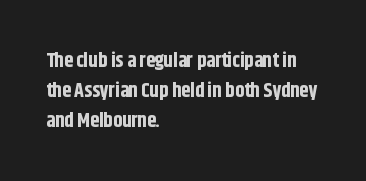
The image shows 20 px bold type, upright; set left-aligned, normal line spacing (1.51x), normal letter spacing, not underlined.
